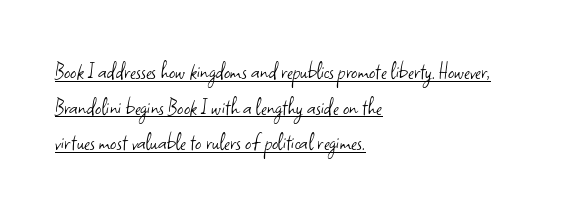
The strokes carry an ordinary text weight at most. Notice how a bar underscores the lettering throughout. The rendering keeps characters at their native spacing. Regular leading. Horizontal alignment here is leftward, the default for most running prose.
